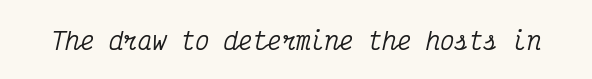
The image shows 24 px text type, italic (leaning right); set normal letter spacing, not underlined.
